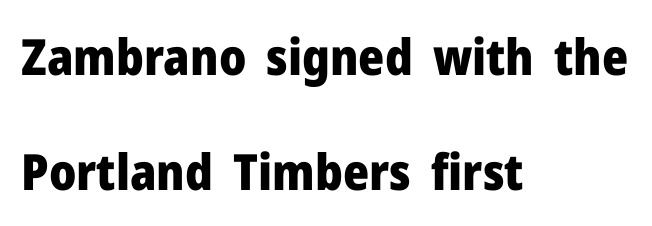
The image shows 50 px heavy sans-serif type, upright; set left-aligned, loose line spacing (2.3x), normal letter spacing, not underlined; low stroke contrast and a medium x-height.
